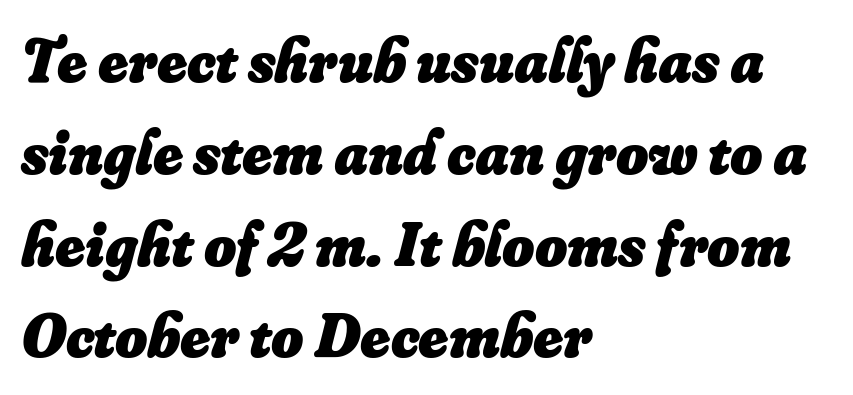
Does the lettering tilt? It does — this is italic. Each line starts at the same left margin while the right side varies. Leading matches the norm, producing a regular column. The line texture is even and compact thanks to regular tracking. Plenty of ink on the page — the face is bold.
